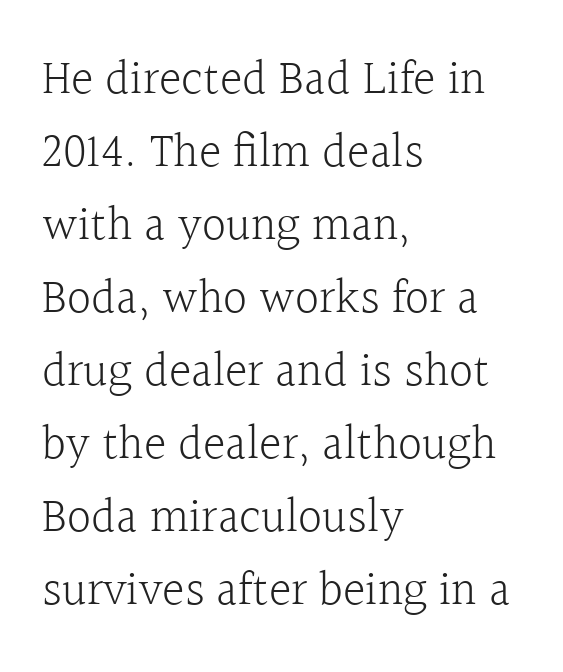
The image shows 48 px light serif type, upright; set left-aligned, normal line spacing (1.52x), normal letter spacing, not underlined; a medium x-height.
